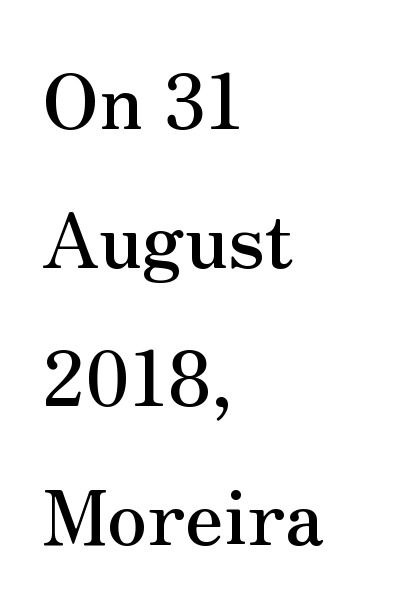
The image shows 75 px serif type, upright; set left-aligned, line spacing 1.85x, normal letter spacing, not underlined; medium stroke contrast and a small x-height.
